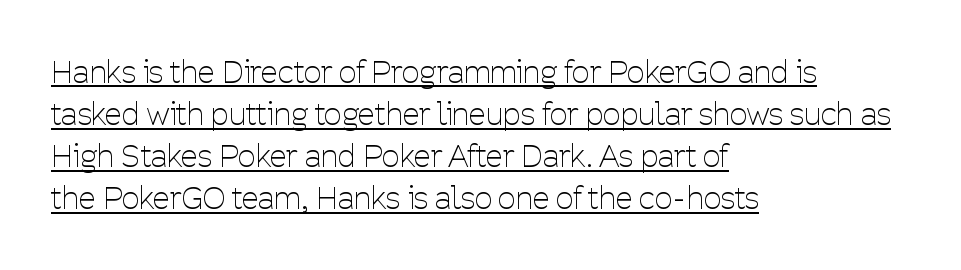
The image shows 31 px thin, condensed sans-serif type, upright; set left-aligned, normal line spacing (1.36x), normal letter spacing, underlined; low stroke contrast and a medium x-height.
